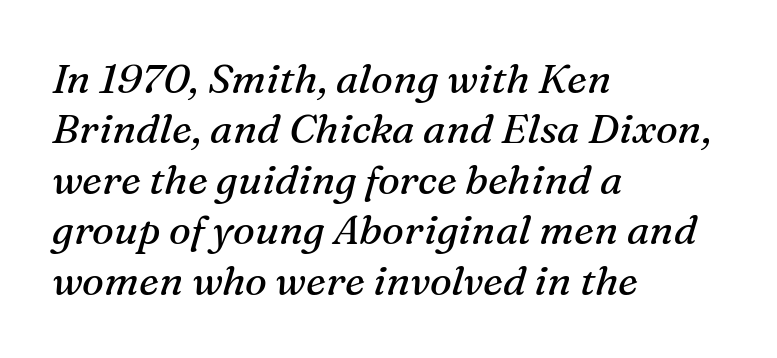
Q: Is the text bold? A: No.
Q: Is the text italic (slanted)? A: Yes, it leans right by about 16 degrees.
Q: Is the typeface a serif or a sans-serif typeface? A: Serif.
Q: Is the text underlined? A: No.
Q: How is the paragraph aligned? A: Left-aligned.
Q: Is the spacing between letters normal or unusually wide? A: Normal.
Q: Width (condensed, normal, or wide)? A: Normal.
Q: Stroke contrast? A: Medium.
Q: x-height? A: Medium.
Q: Monospaced? A: No.
